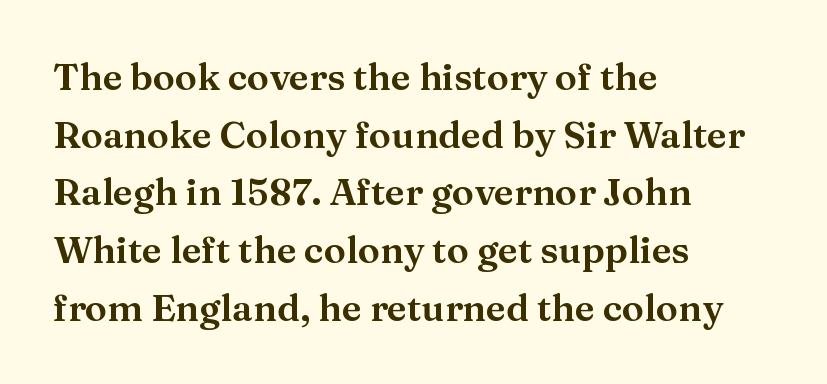
{"serif": "yes", "italic": "no", "width": "normal", "stroke_contrast": "medium", "x_height": "medium", "monospaced": "no", "underline": "no", "align": "left", "line_spacing": "normal", "line_spacing_ratio": 1.56, "letter_spacing": "normal", "letter_spacing_em": 0.0, "glyph_px": 37}
